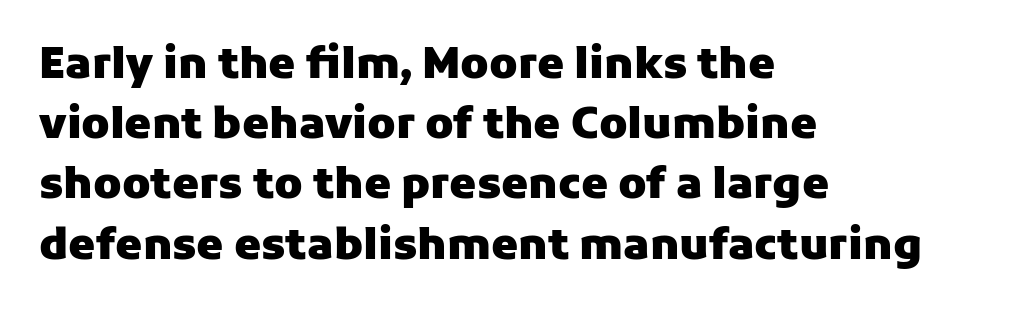
{"serif": "no", "italic": "no", "bold": "yes", "weight": "heavy", "width": "normal", "stroke_contrast": "low", "x_height": "medium", "monospaced": "no", "underline": "no", "align": "left", "line_spacing": "normal", "line_spacing_ratio": 1.4, "letter_spacing": "normal", "letter_spacing_em": 0.0, "glyph_px": 43}
